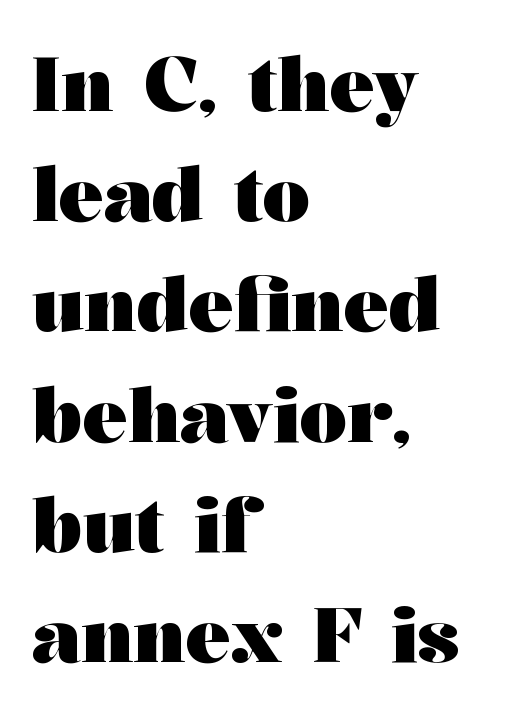
{"serif": "yes", "italic": "no", "bold": "yes", "weight": "heavy", "width": "wide", "stroke_contrast": "medium", "x_height": "medium", "monospaced": "no", "underline": "no", "align": "left", "line_spacing": "normal", "line_spacing_ratio": 1.47, "letter_spacing": "normal", "letter_spacing_em": 0.0, "glyph_px": 75}
